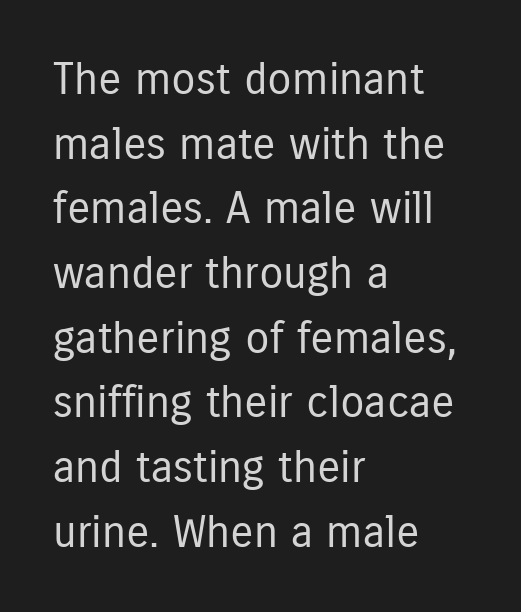
The image shows 44 px regular-weight, condensed sans-serif type, upright; set left-aligned, normal line spacing (1.47x), normal letter spacing, not underlined; low stroke contrast and a medium x-height.
